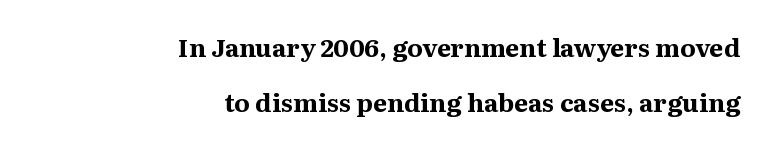
Q: Is the text bold? A: Yes.
Q: Is the text italic (slanted)? A: No, it is upright.
Q: Is the text underlined? A: No.
Q: How is the paragraph aligned? A: Right-aligned.
Q: Is the spacing between letters normal or unusually wide? A: Normal.
Q: Is the spacing between lines tight, normal or loose? A: Loose.
